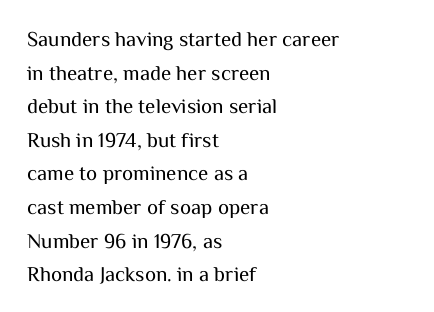
The font's upright variant was chosen for this text. Does the leading feel generous? No, just average. Letters rest on an invisible, unmarked baseline. Heft: none added — not bold. Typeset ragged right — the left edge is the straight one.
